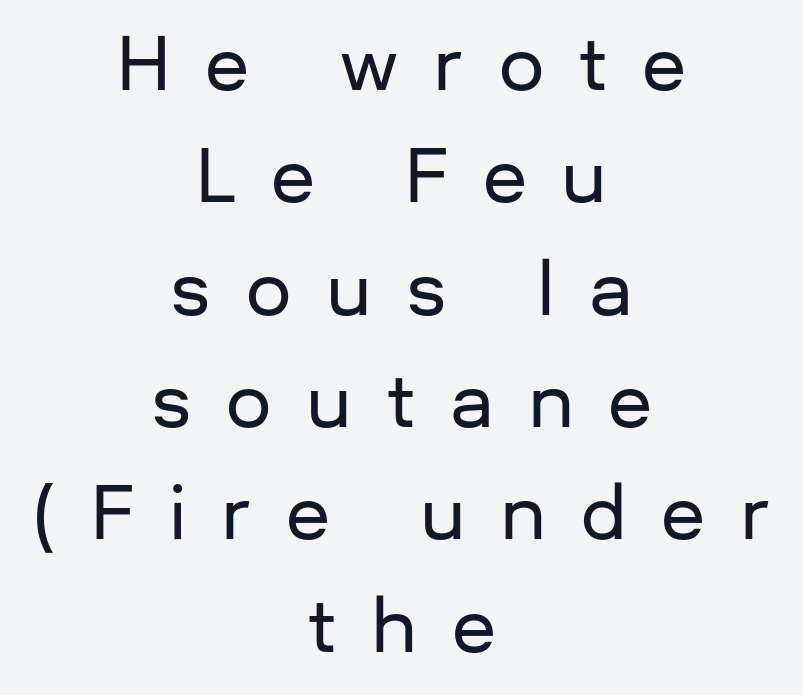
Q: Is the text italic (slanted)? A: No, it is upright.
Q: Is the typeface a serif or a sans-serif typeface? A: Sans-serif.
Q: Is the text underlined? A: No.
Q: How is the paragraph aligned? A: Centered.
Q: Is the spacing between letters normal or unusually wide? A: Unusually wide.
Q: Is the spacing between lines tight, normal or loose? A: Normal.
Q: Width (condensed, normal, or wide)? A: Normal.
Q: Stroke contrast? A: Low.
Q: x-height? A: Medium.
Q: Monospaced? A: No.
